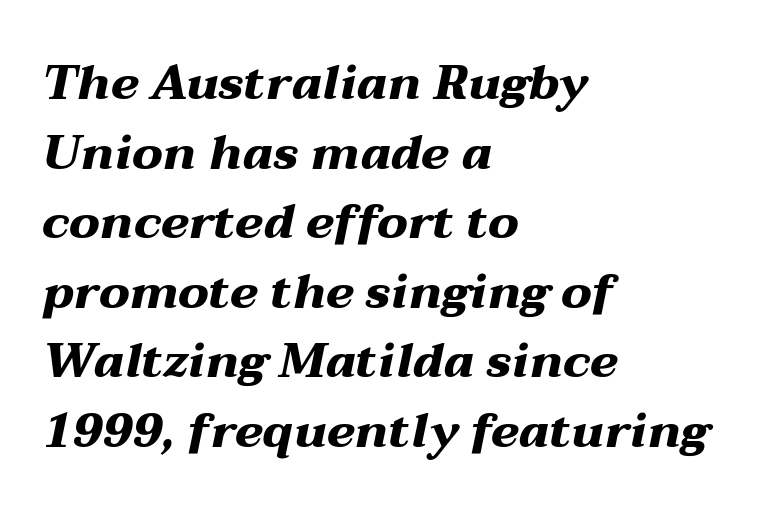
Q: Is the text bold? A: Yes.
Q: Is the text italic (slanted)? A: Yes, it leans right by about 12 degrees.
Q: Is the text underlined? A: No.
Q: How is the paragraph aligned? A: Left-aligned.
Q: Is the spacing between letters normal or unusually wide? A: Normal.
Q: Is the spacing between lines tight, normal or loose? A: Normal.
Q: Width (condensed, normal, or wide)? A: Wide.
Q: Stroke contrast? A: Medium.
Q: x-height? A: Medium.
Q: Monospaced? A: No.
